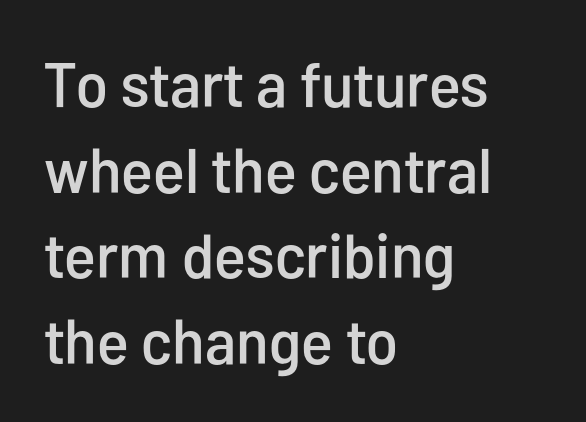
Q: Is the text italic (slanted)? A: No, it is upright.
Q: Is the typeface a serif or a sans-serif typeface? A: Sans-serif.
Q: Is the text underlined? A: No.
Q: How is the paragraph aligned? A: Left-aligned.
Q: Is the spacing between letters normal or unusually wide? A: Normal.
Q: Is the spacing between lines tight, normal or loose? A: Normal.
Q: Width (condensed, normal, or wide)? A: Condensed.
Q: Stroke contrast? A: Low.
Q: x-height? A: Medium.
Q: Monospaced? A: No.
